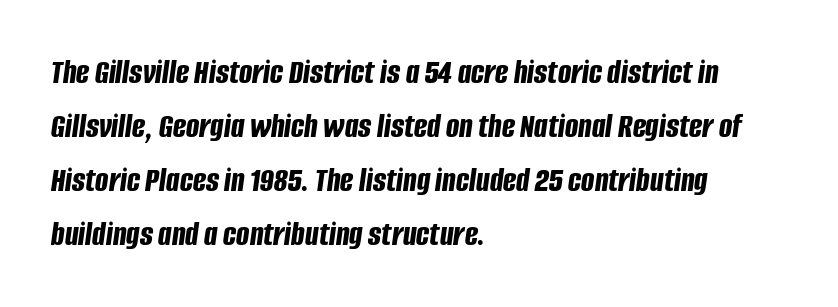
{"italic": "yes", "lean": "right", "slant_degrees": 8, "bold": "yes", "weight": "bold", "width": "condensed", "stroke_contrast": "low", "x_height": "large", "monospaced": "no", "underline": "no", "align": "left", "line_spacing": "normal", "line_spacing_ratio": 1.54, "letter_spacing": "normal", "letter_spacing_em": 0.0, "glyph_px": 35}
